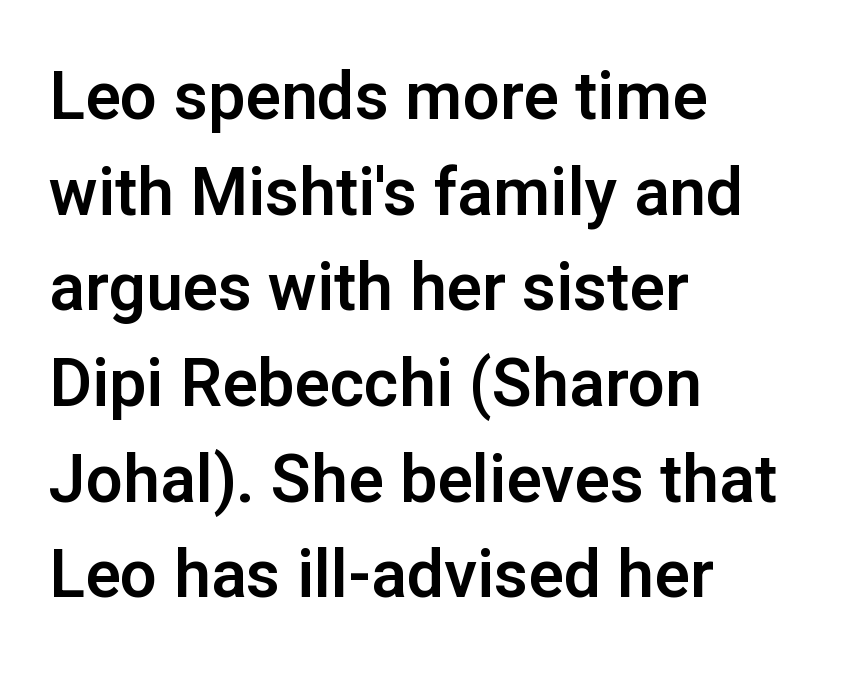
Proportional: the letters do not fall into vertical columns. Does the lettering tilt? It doesn't — this is upright. This block has exactly the height ordinary leading produces. The area under the type is left untouched. Tracking here is standard; glyphs follow each other at the usual distance. This rendering employs a face without finishing strokes, i.e., a sans-serif.
